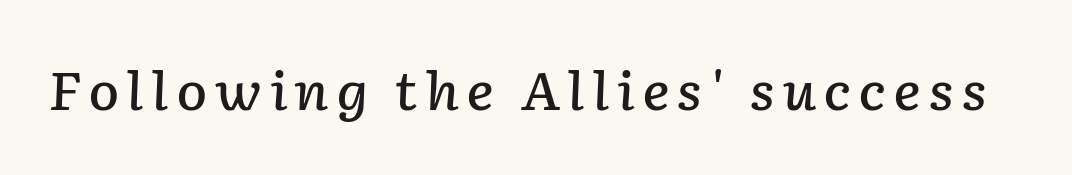
The specimen reads as italic at a glance. The passage shown is typed in a proportional face where columns would drift. Moderately thickened strokes mark this as semibold type. Nobody drew a line under any word here.
